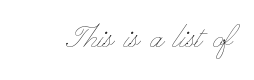
Note the varied advance widths — an 'i' is clearly narrower than an 'm'. Is the stroke heavy? The answer is a plain regular-or-lighter. The gaps between neighbouring characters are ordinary and unremarkable. Any mark beneath the type? The region is blank.
